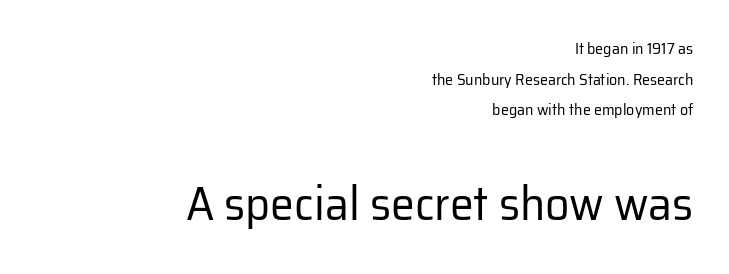
Q: Is the text bold? A: No.
Q: Is the text italic (slanted)? A: No, it is upright.
Q: Is the typeface a serif or a sans-serif typeface? A: Sans-serif.
Q: Is the text underlined? A: No.
Q: How is the paragraph aligned? A: Right-aligned.
Q: Is the spacing between letters normal or unusually wide? A: Normal.
Q: Is the spacing between lines tight, normal or loose? A: Loose.
Q: Which block of text is set in a larger size, the first (top) or the second (bottom)? A: The second (bottom) one.
Q: Width (condensed, normal, or wide)? A: Normal.
Q: Stroke contrast? A: Low.
Q: x-height? A: Medium.
Q: Monospaced? A: No.
